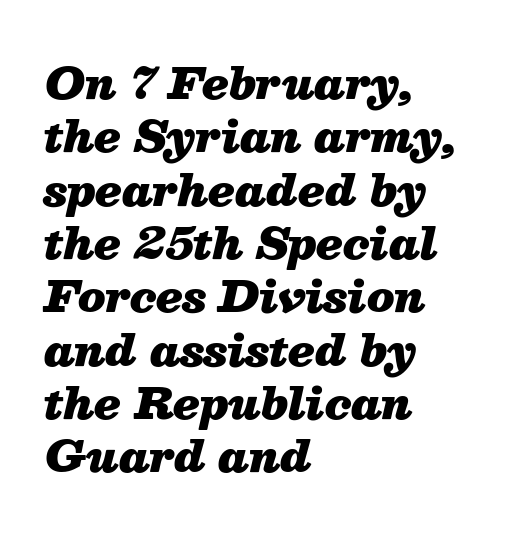
Q: Is the text bold? A: Yes.
Q: Is the text italic (slanted)? A: Yes, it leans right by about 13 degrees.
Q: Is the text underlined? A: No.
Q: How is the paragraph aligned? A: Left-aligned.
Q: Is the spacing between letters normal or unusually wide? A: Normal.
Q: Width (condensed, normal, or wide)? A: Normal.
Q: Stroke contrast? A: Medium.
Q: x-height? A: Medium.
Q: Monospaced? A: No.
